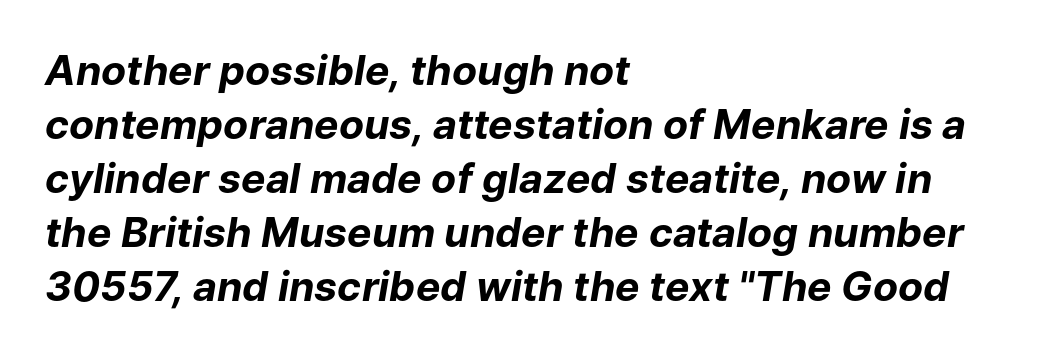
Q: Is the text bold? A: Yes.
Q: Is the text italic (slanted)? A: Yes, it leans right by about 9 degrees.
Q: Is the text underlined? A: No.
Q: How is the paragraph aligned? A: Left-aligned.
Q: Is the spacing between letters normal or unusually wide? A: Normal.
Q: Is the spacing between lines tight, normal or loose? A: Normal.
Q: Width (condensed, normal, or wide)? A: Normal.
Q: Stroke contrast? A: Low.
Q: x-height? A: Medium.
Q: Monospaced? A: No.
